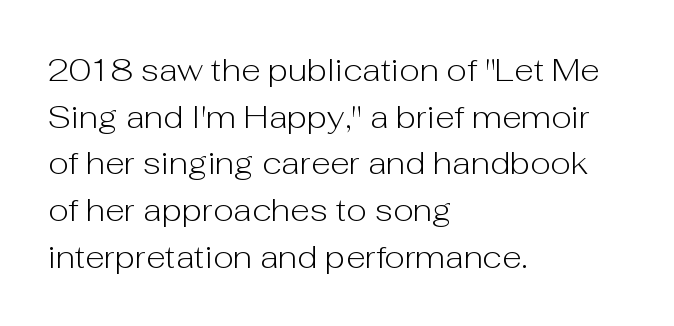
Q: Is the text bold? A: No.
Q: Is the text italic (slanted)? A: No, it is upright.
Q: Is the typeface a serif or a sans-serif typeface? A: Sans-serif.
Q: Is the text underlined? A: No.
Q: How is the paragraph aligned? A: Left-aligned.
Q: Is the spacing between letters normal or unusually wide? A: Normal.
Q: Is the spacing between lines tight, normal or loose? A: Normal.
Q: Width (condensed, normal, or wide)? A: Normal.
Q: Stroke contrast? A: Low.
Q: x-height? A: Medium.
Q: Monospaced? A: No.
